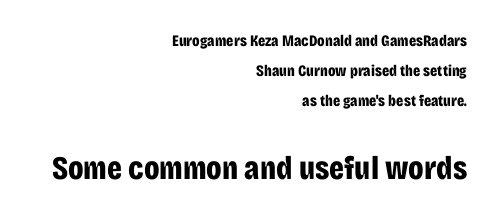
{"serif": "no", "italic": "no", "bold": "yes", "weight": "bold", "width": "condensed", "stroke_contrast": "low", "x_height": "large", "monospaced": "no", "underline": "no", "align": "right", "line_spacing_ratio": 1.88, "letter_spacing": "normal", "letter_spacing_em": 0.0, "larger_block": "second", "size_ratio": 2.06, "glyph_px": 33}
